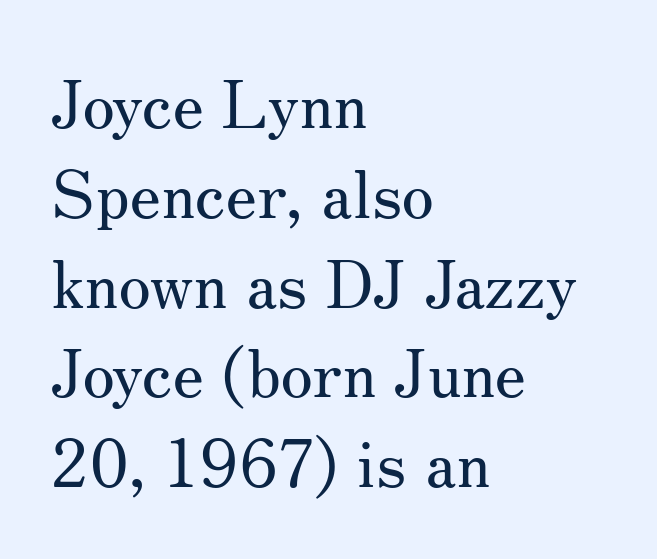
The image shows 66 px regular-weight serif type, upright; set left-aligned, normal line spacing (1.36x), normal letter spacing, not underlined; medium stroke contrast and a small x-height.
